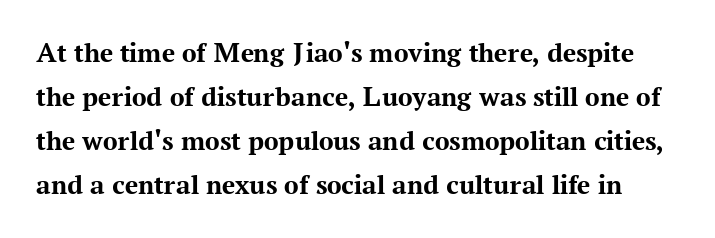
The image shows 29 px bold serif type, upright; set normal line spacing (1.52x), normal letter spacing, not underlined; medium stroke contrast and a medium x-height.
